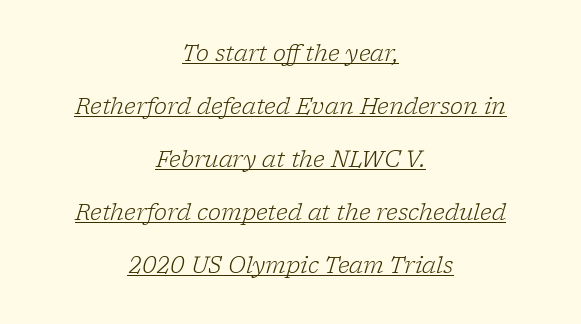
{"italic": "yes", "lean": "right", "slant_degrees": 17, "bold": "no", "underline": "yes", "align": "center", "line_spacing": "loose", "line_spacing_ratio": 2.41, "letter_spacing": "normal", "letter_spacing_em": 0.0, "glyph_px": 22}
